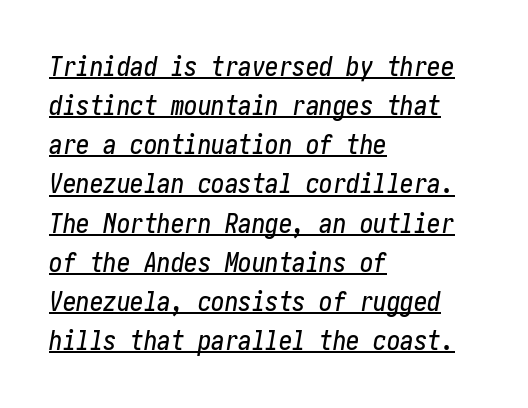
The image shows 27 px text type, italic (leaning right); set left-aligned, normal line spacing (1.45x), normal letter spacing, underlined.
